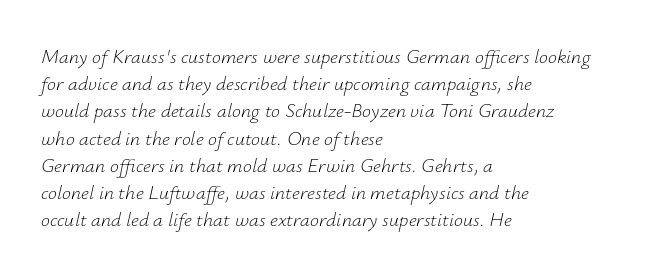
{"italic": "yes", "lean": "right", "slant_degrees": 12, "bold": "no", "underline": "no", "align": "left", "line_spacing": "normal", "line_spacing_ratio": 1.36, "letter_spacing": "normal", "letter_spacing_em": 0.0, "glyph_px": 20}
